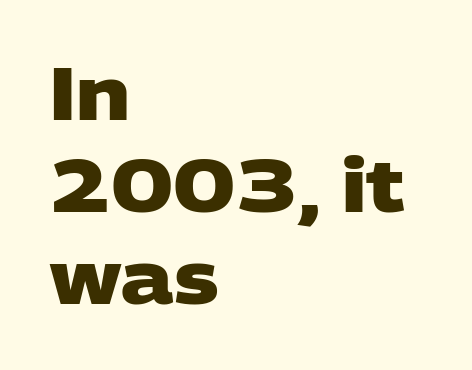
The passage shown is typed in a proportional face where columns would drift. Regular leading. Nothing sits at the stroke ends, so this counts as sans-serif. The rendering anchors every line to the left-hand side. I'd describe the lettering as bold — thick and assertive. This rendering features lettering with no underline.
